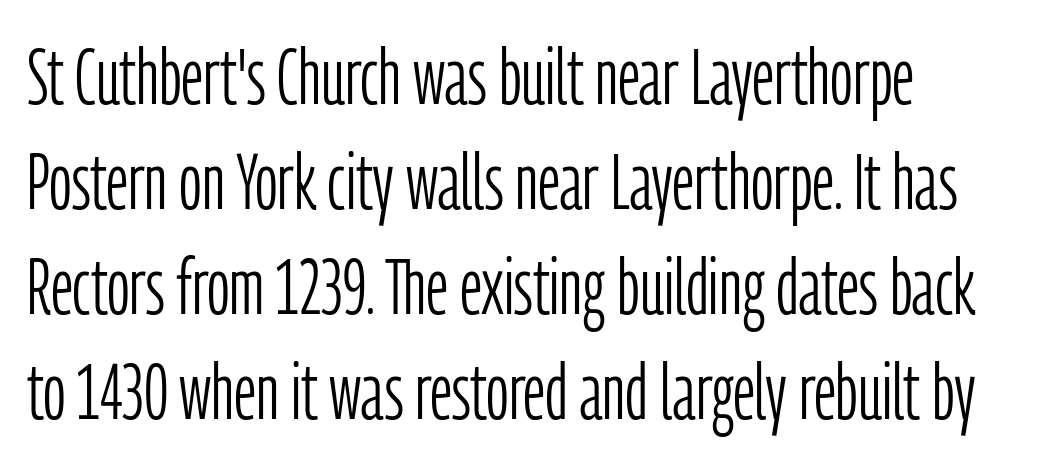
{"serif": "no", "italic": "no", "bold": "no", "weight": "light", "width": "condensed", "stroke_contrast": "low", "x_height": "medium", "monospaced": "no", "underline": "no", "line_spacing": "normal", "line_spacing_ratio": 1.33, "letter_spacing": "normal", "letter_spacing_em": 0.0, "glyph_px": 79}
